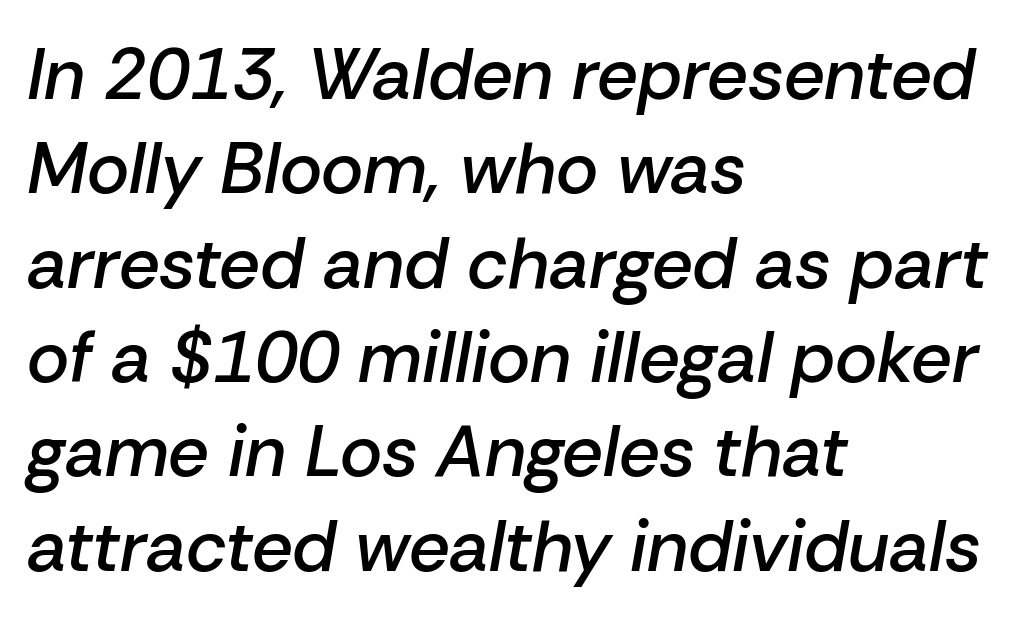
{"italic": "yes", "lean": "right", "slant_degrees": 10, "bold": "semi", "weight": "semibold", "width": "normal", "stroke_contrast": "low", "x_height": "medium", "monospaced": "no", "underline": "no", "align": "left", "line_spacing": "normal", "line_spacing_ratio": 1.31, "letter_spacing": "normal", "letter_spacing_em": 0.0, "glyph_px": 72}
